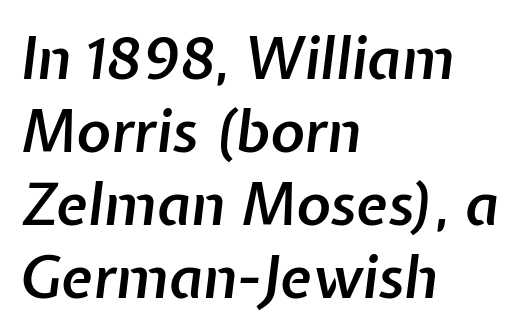
Q: Is the text bold? A: Semi-bold.
Q: Is the text italic (slanted)? A: Yes, it leans right by about 7 degrees.
Q: Is the text underlined? A: No.
Q: How is the paragraph aligned? A: Left-aligned.
Q: Is the spacing between letters normal or unusually wide? A: Normal.
Q: Is the spacing between lines tight, normal or loose? A: Normal.
Q: Width (condensed, normal, or wide)? A: Normal.
Q: Stroke contrast? A: Low.
Q: x-height? A: Medium.
Q: Monospaced? A: No.
